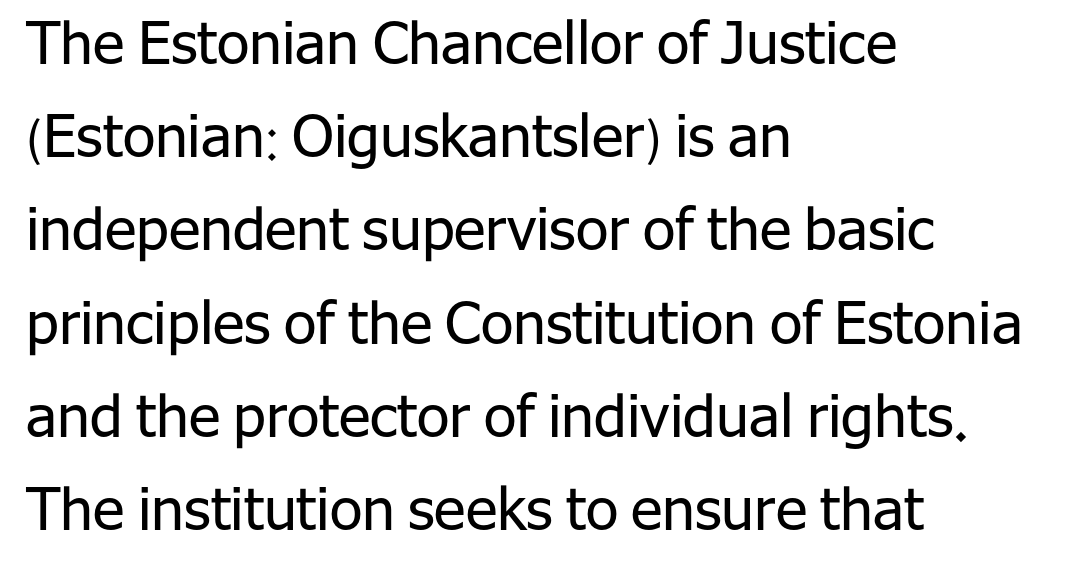
Anything drawn beneath the words? Only blank space. Default kerning and tracking; the words read as compact shapes. The glyphs in this specimen are sans serif. The designer left line spacing at the default. Stems here are at most as thick as an everyday book face. The typography opts for an upright posture over an oblique one.
